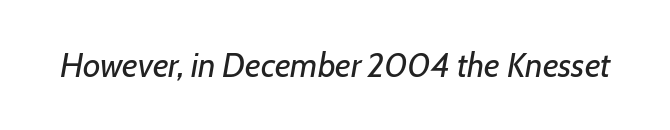
Q: Is the text bold? A: No.
Q: Is the text italic (slanted)? A: Yes, it leans right by about 7 degrees.
Q: Is the text underlined? A: No.
Q: Is the spacing between letters normal or unusually wide? A: Normal.
Q: Width (condensed, normal, or wide)? A: Normal.
Q: Stroke contrast? A: Low.
Q: x-height? A: Medium.
Q: Monospaced? A: No.
